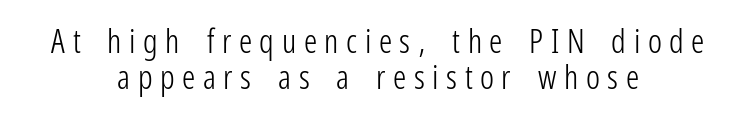
{"serif": "no", "italic": "no", "bold": "no", "weight": "light", "width": "condensed", "stroke_contrast": "low", "x_height": "medium", "monospaced": "no", "underline": "no", "align": "center", "line_spacing": "tight", "line_spacing_ratio": 1.1, "letter_spacing": "wide", "letter_spacing_em": 0.23, "glyph_px": 33}
